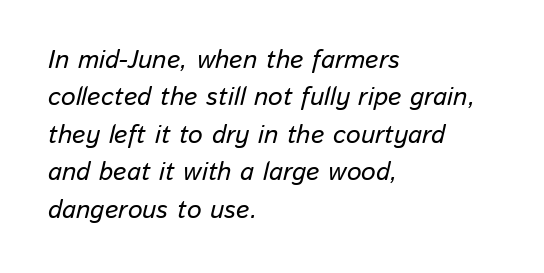
{"italic": "yes", "lean": "right", "slant_degrees": 13, "underline": "no", "align": "left", "line_spacing": "normal", "line_spacing_ratio": 1.44, "letter_spacing": "normal", "letter_spacing_em": 0.0, "glyph_px": 26}
